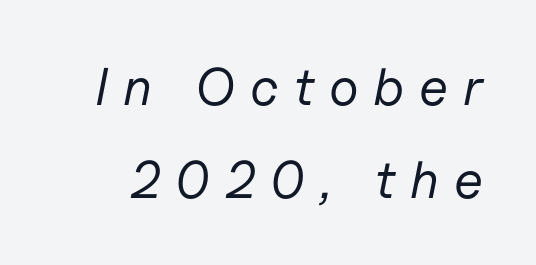
On a weight scale, this lands at 450 or below. Does the lettering tilt? It does — this is italic. The words here are not underlined. The letterforms stand isolated, each surrounded by extra space. This sample has the flowing, uneven cadence of proportional lettering.
